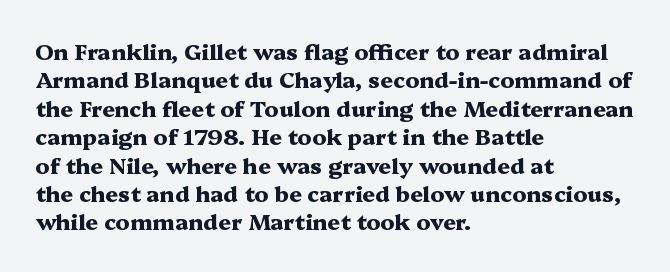
This is the regular roman posture of the typeface. The lines in this sample share a left origin and differ only in where they stop. Standard letterfit; no display-style spreading of the glyphs. Heavy-handed strokes throughout: this text is bold. The space directly below the letters is spotless.
